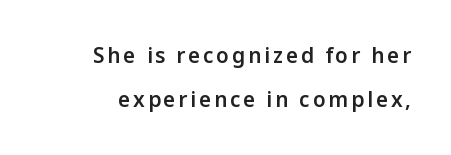
{"italic": "no", "bold": "semi", "underline": "no", "line_spacing": "loose", "line_spacing_ratio": 2.11, "glyph_px": 21}
